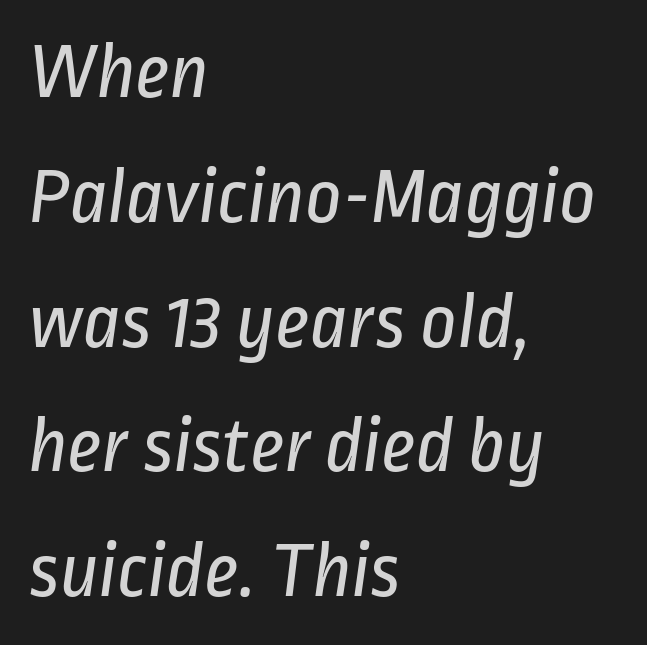
Q: Is the text bold? A: No.
Q: Is the typeface a serif or a sans-serif typeface? A: Sans-serif.
Q: Is the text underlined? A: No.
Q: How is the paragraph aligned? A: Left-aligned.
Q: Is the spacing between letters normal or unusually wide? A: Normal.
Q: Is the spacing between lines tight, normal or loose? A: Normal.
Q: Width (condensed, normal, or wide)? A: Condensed.
Q: Stroke contrast? A: Low.
Q: x-height? A: Medium.
Q: Monospaced? A: No.
